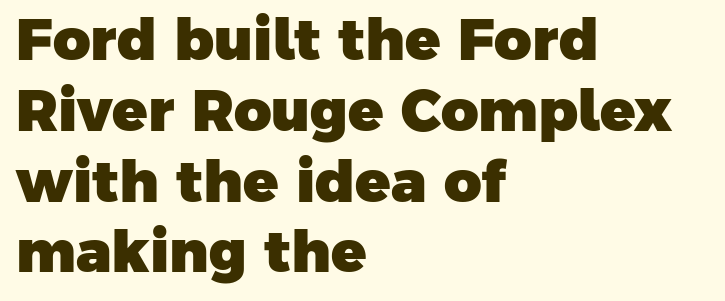
Q: Is the text bold? A: Yes.
Q: Is the typeface a serif or a sans-serif typeface? A: Sans-serif.
Q: Is the text underlined? A: No.
Q: How is the paragraph aligned? A: Left-aligned.
Q: Is the spacing between letters normal or unusually wide? A: Normal.
Q: Width (condensed, normal, or wide)? A: Normal.
Q: Stroke contrast? A: Low.
Q: x-height? A: Medium.
Q: Monospaced? A: No.
